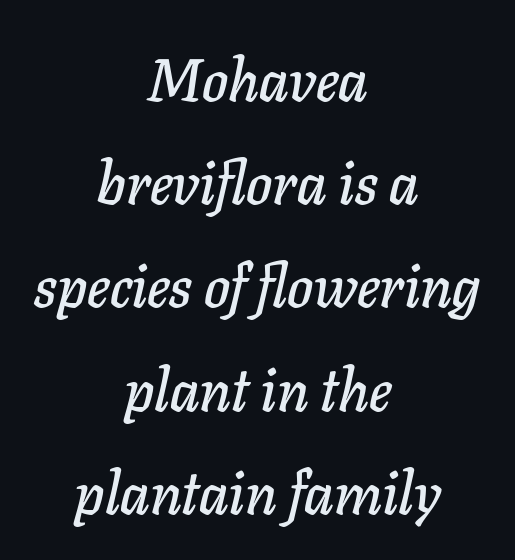
{"italic": "yes", "lean": "right", "slant_degrees": 11, "width": "normal", "stroke_contrast": "low", "x_height": "medium", "monospaced": "no", "underline": "no", "align": "center", "line_spacing_ratio": 1.75, "letter_spacing": "normal", "letter_spacing_em": 0.0, "glyph_px": 59}
